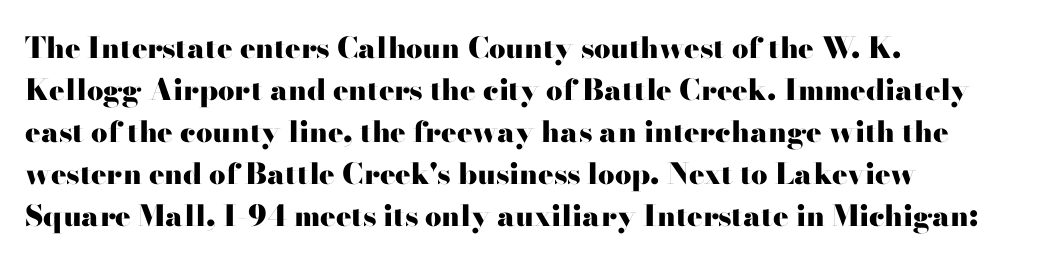
{"serif": "yes", "italic": "no", "bold": "yes", "weight": "heavy", "width": "wide", "stroke_contrast": "high", "x_height": "small", "monospaced": "no", "underline": "no", "align": "left", "line_spacing": "normal", "line_spacing_ratio": 1.45, "letter_spacing": "normal", "letter_spacing_em": 0.0, "glyph_px": 29}
